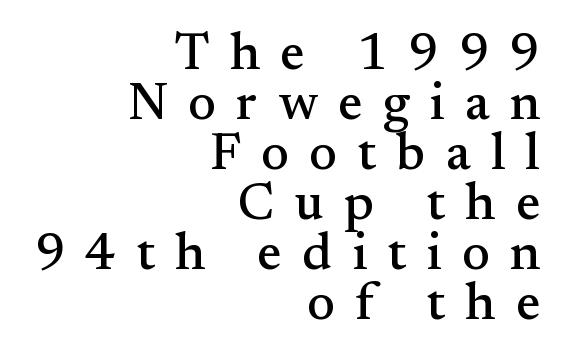
The image shows 52 px serif type, upright; set right-aligned, tight line spacing (0.96x), unusually wide letter spacing (+0.39 em), not underlined; medium stroke contrast and a small x-height.
